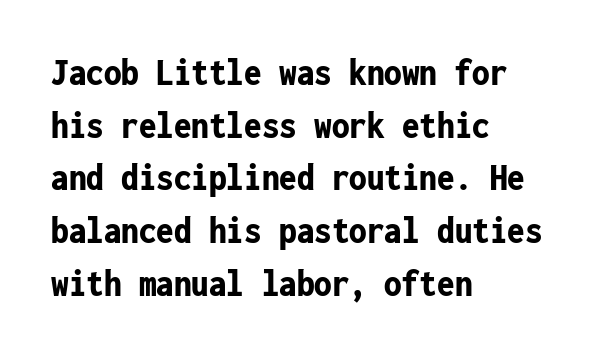
Q: Is the text bold? A: Yes.
Q: Is the text italic (slanted)? A: No, it is upright.
Q: Is the typeface a serif or a sans-serif typeface? A: Sans-serif.
Q: Is the text underlined? A: No.
Q: How is the paragraph aligned? A: Left-aligned.
Q: Is the spacing between letters normal or unusually wide? A: Normal.
Q: Is the spacing between lines tight, normal or loose? A: Normal.
Q: Width (condensed, normal, or wide)? A: Condensed.
Q: Stroke contrast? A: Low.
Q: x-height? A: Medium.
Q: Monospaced? A: Yes.
